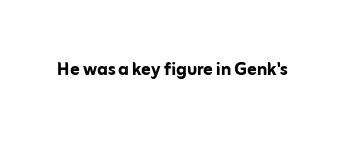
The image shows 23 px bold type, upright; set normal letter spacing, not underlined.
